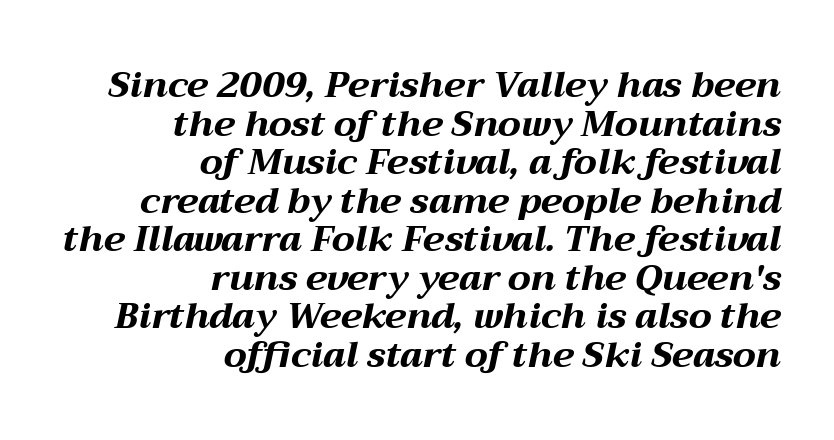
{"italic": "yes", "lean": "right", "slant_degrees": 12, "bold": "yes", "weight": "bold", "width": "wide", "stroke_contrast": "medium", "x_height": "medium", "monospaced": "no", "underline": "no", "align": "right", "line_spacing": "tight", "line_spacing_ratio": 1.07, "letter_spacing": "normal", "letter_spacing_em": 0.0, "glyph_px": 36}
